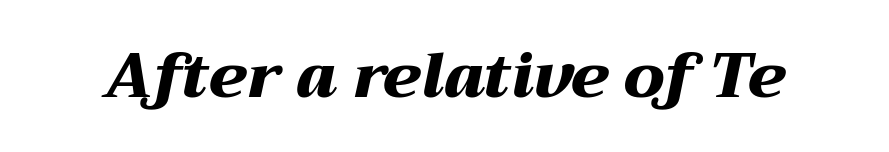
{"italic": "yes", "lean": "right", "slant_degrees": 12, "bold": "yes", "weight": "heavy", "width": "wide", "stroke_contrast": "medium", "x_height": "medium", "monospaced": "no", "underline": "no", "letter_spacing": "normal", "letter_spacing_em": 0.0, "glyph_px": 63}
